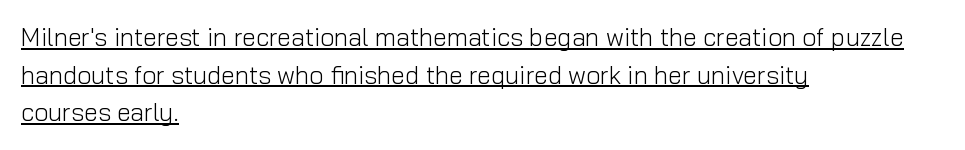
{"italic": "no", "bold": "no", "underline": "yes", "align": "left", "line_spacing": "normal", "line_spacing_ratio": 1.51, "letter_spacing": "normal", "letter_spacing_em": 0.0, "glyph_px": 25}
